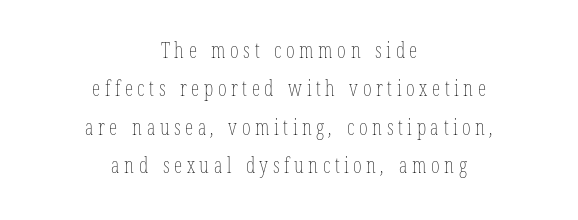
The image shows 21 px text type; set centered, line spacing 1.83x, unusually wide letter spacing (+0.22 em), not underlined.
